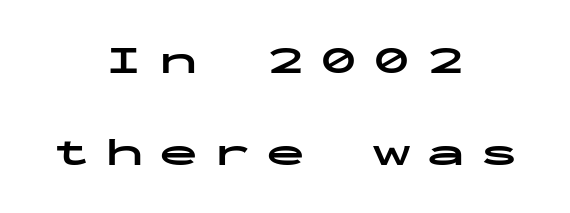
{"serif": "no", "italic": "no", "bold": "yes", "weight": "bold", "width": "wide", "stroke_contrast": "low", "x_height": "medium", "monospaced": "yes", "underline": "no", "align": "center", "line_spacing": "loose", "line_spacing_ratio": 2.37, "letter_spacing": "wide", "letter_spacing_em": 0.37, "glyph_px": 39}
